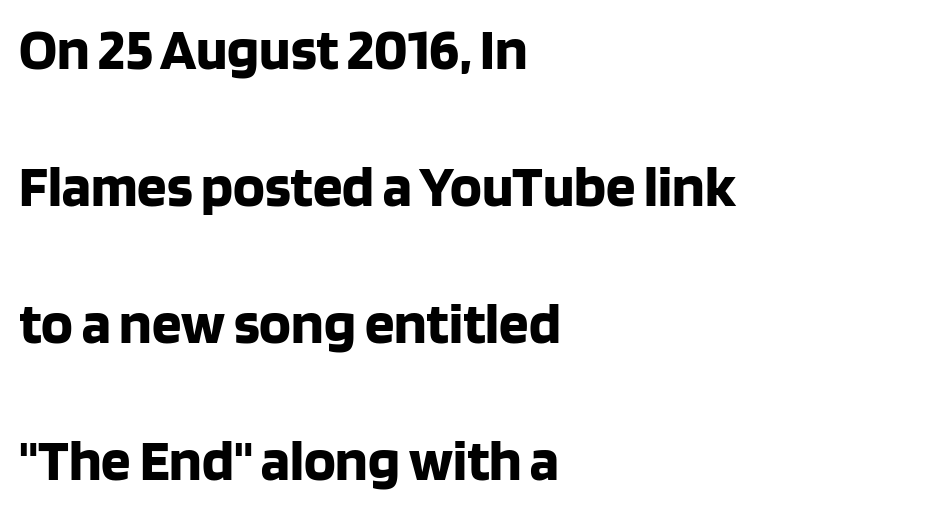
The image shows 59 px bold sans-serif type, upright; set left-aligned, loose line spacing (2.32x), normal letter spacing, not underlined; low stroke contrast and a large x-height.
